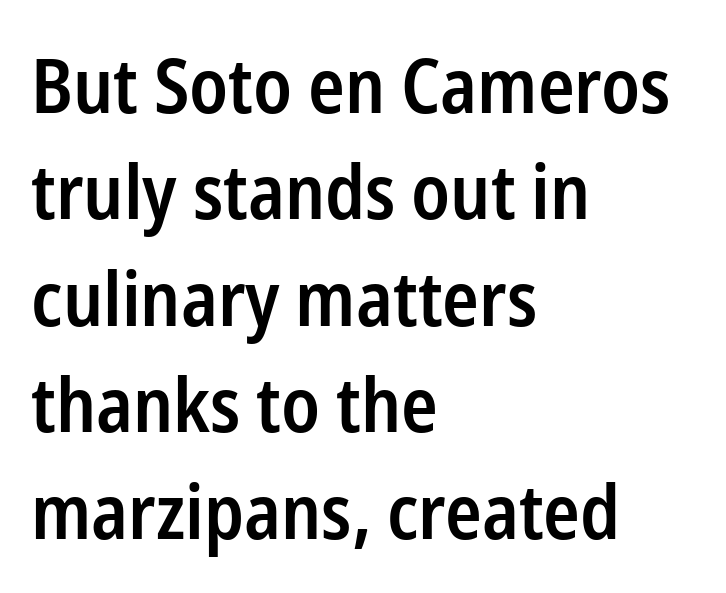
The image shows 76 px semibold, condensed sans-serif type, upright; set left-aligned, normal line spacing (1.4x), normal letter spacing, not underlined; low stroke contrast and a medium x-height.
